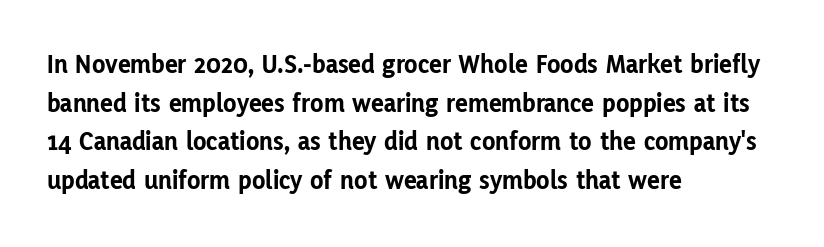
The image shows 27 px bold type, upright; set left-aligned, normal line spacing (1.43x), normal letter spacing, not underlined.
